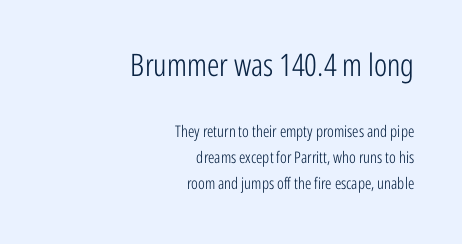
Character widths vary here, with narrow letters taking less room than wide ones. Weight: regular or lighter. Successive baselines arrive at the customary interval. Posture: upright roman.
